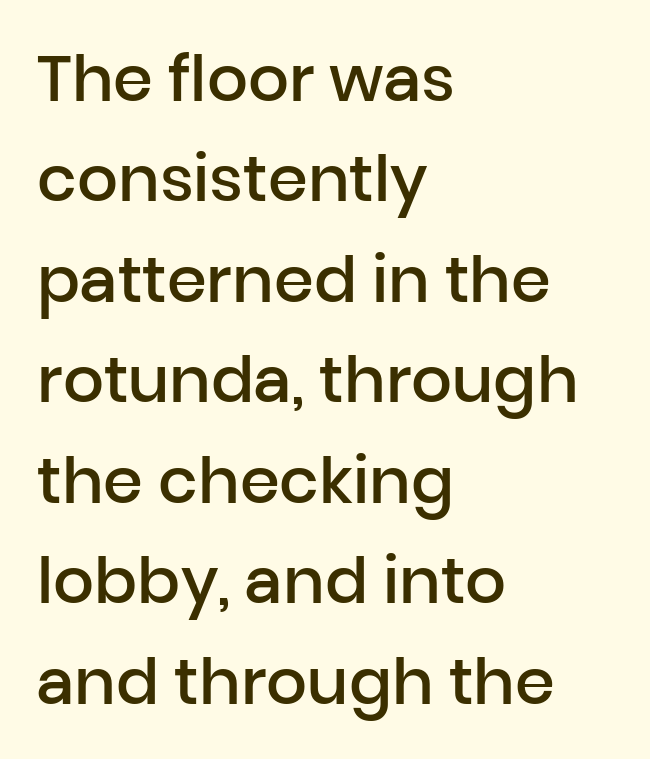
The image shows 64 px semibold sans-serif type, upright; set left-aligned, normal line spacing (1.57x), normal letter spacing, not underlined; low stroke contrast and a medium x-height.
